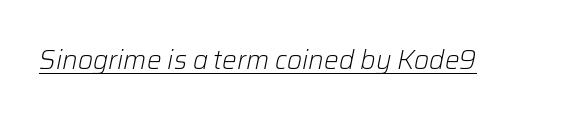
The image shows 26 px text type, italic (leaning right); set normal letter spacing, underlined.
